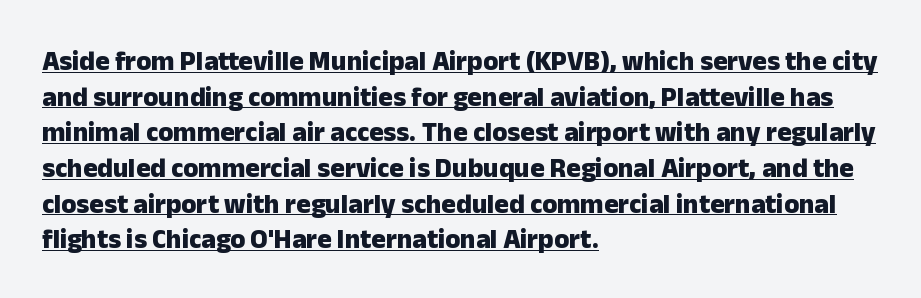
{"italic": "no", "bold": "yes", "underline": "yes", "align": "left", "line_spacing": "normal", "line_spacing_ratio": 1.32, "letter_spacing": "normal", "letter_spacing_em": 0.0, "glyph_px": 27}
